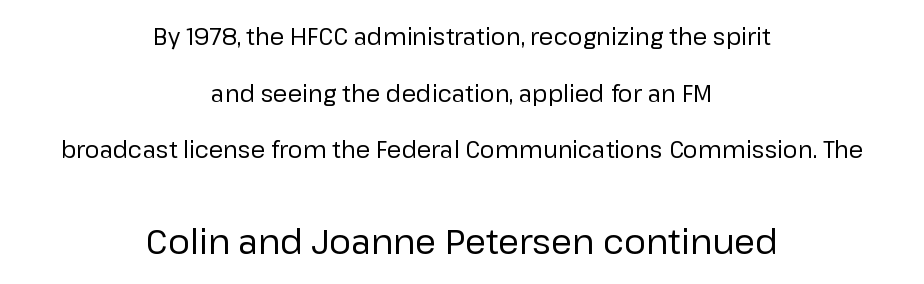
The image shows 34 px regular-weight sans-serif type, upright; set centered, loose line spacing (2.46x), normal letter spacing, not underlined; the second (bottom) block is 1.48x larger; low stroke contrast and a medium x-height.
